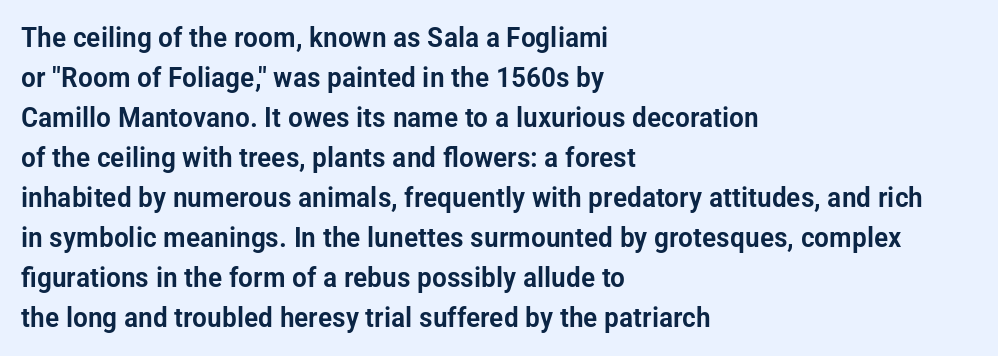
The image shows 28 px condensed sans-serif type, upright; set left-aligned, normal line spacing (1.43x), normal letter spacing, not underlined; low stroke contrast and a medium x-height.
